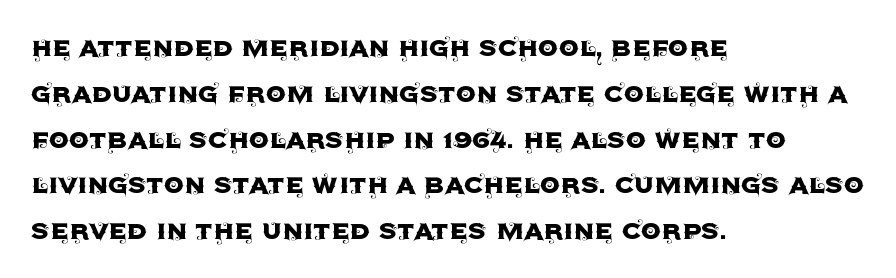
Q: Is the text italic (slanted)? A: No, it is upright.
Q: Is the typeface a serif or a sans-serif typeface? A: Sans-serif.
Q: Is the text underlined? A: No.
Q: How is the paragraph aligned? A: Left-aligned.
Q: Is the spacing between letters normal or unusually wide? A: Normal.
Q: Is the spacing between lines tight, normal or loose? A: Normal.
Q: Width (condensed, normal, or wide)? A: Normal.
Q: x-height? A: Large.
Q: Monospaced? A: No.
